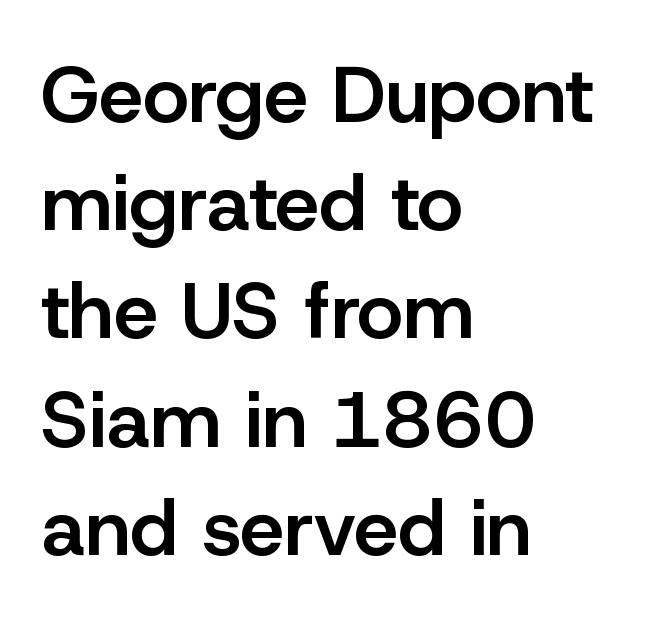
{"serif": "no", "italic": "no", "bold": "semi", "weight": "semibold", "width": "normal", "stroke_contrast": "low", "x_height": "medium", "monospaced": "no", "underline": "no", "align": "left", "line_spacing": "normal", "line_spacing_ratio": 1.37, "letter_spacing": "normal", "letter_spacing_em": 0.0, "glyph_px": 79}
